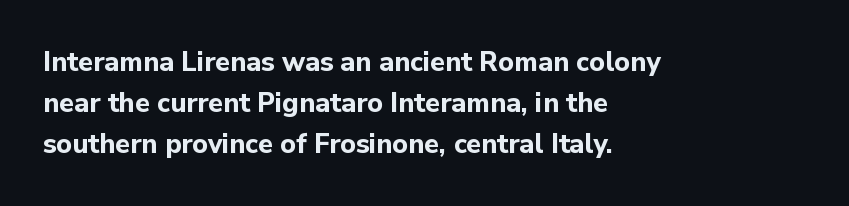
This is the regular roman posture of the typeface. Regarding leading, the lines here are spaced in the standard way. Heft: maximum for text — a bold. The specimen omits any rule beneath the text block's lines.
